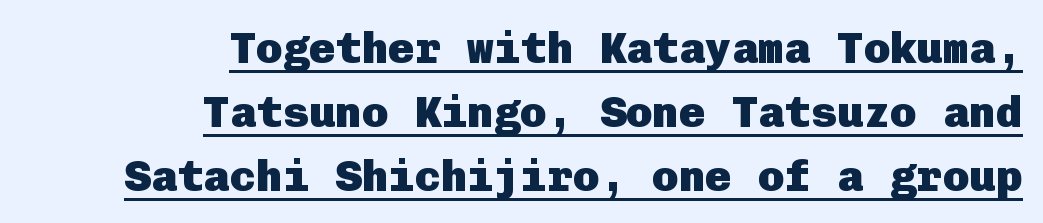
Q: Is the text bold? A: Yes.
Q: Is the text italic (slanted)? A: No, it is upright.
Q: Is the typeface a serif or a sans-serif typeface? A: Sans-serif.
Q: Is the text underlined? A: Yes.
Q: How is the paragraph aligned? A: Right-aligned.
Q: Is the spacing between letters normal or unusually wide? A: Normal.
Q: Is the spacing between lines tight, normal or loose? A: Normal.
Q: Width (condensed, normal, or wide)? A: Normal.
Q: Stroke contrast? A: Low.
Q: x-height? A: Medium.
